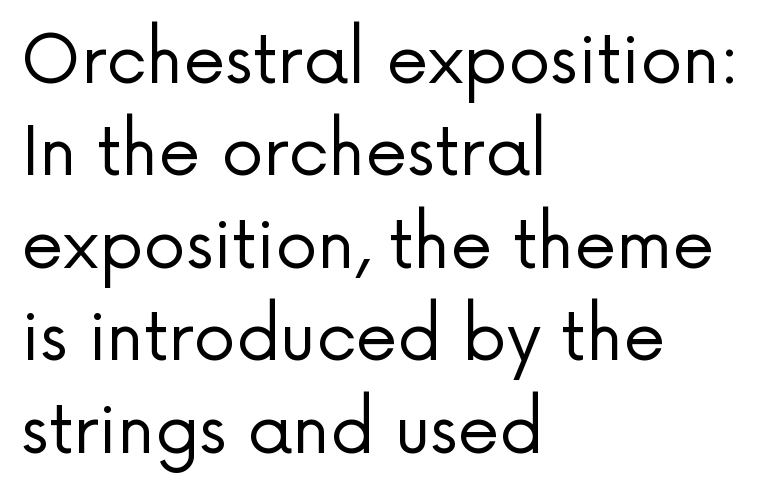
The image shows 67 px regular-weight sans-serif type, upright; set left-aligned, normal line spacing (1.38x), normal letter spacing, not underlined; low stroke contrast and a medium x-height.
